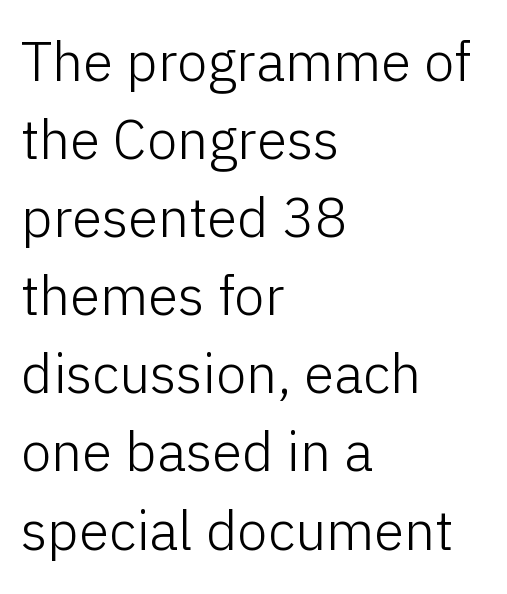
The image shows 55 px light sans-serif type, upright; set left-aligned, normal line spacing (1.42x), normal letter spacing, not underlined; low stroke contrast and a medium x-height.
